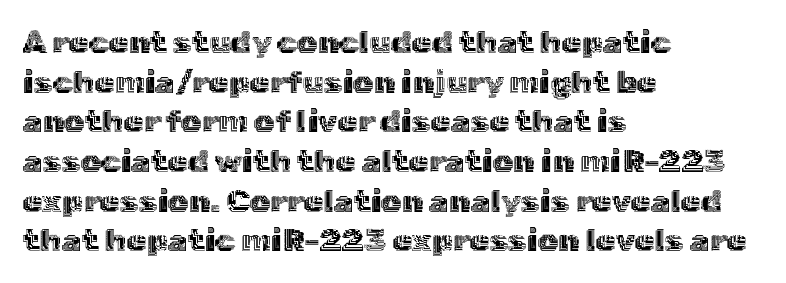
The image shows 32 px text type, upright; set left-aligned, line spacing 1.24x, normal letter spacing, not underlined; a medium x-height.
